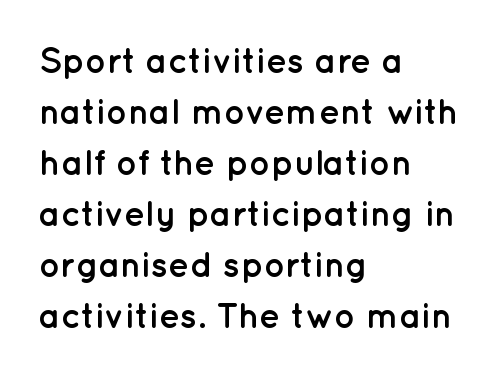
Q: Is the text bold? A: Yes.
Q: Is the text italic (slanted)? A: No, it is upright.
Q: Is the typeface a serif or a sans-serif typeface? A: Sans-serif.
Q: Is the text underlined? A: No.
Q: How is the paragraph aligned? A: Left-aligned.
Q: Is the spacing between letters normal or unusually wide? A: Normal.
Q: Is the spacing between lines tight, normal or loose? A: Normal.
Q: Width (condensed, normal, or wide)? A: Normal.
Q: Stroke contrast? A: Low.
Q: x-height? A: Medium.
Q: Monospaced? A: No.
